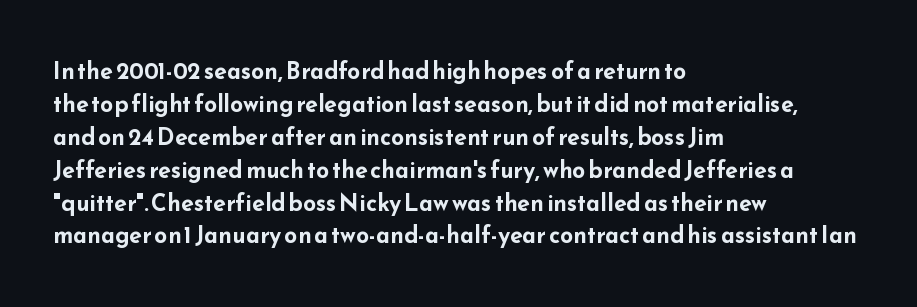
{"italic": "no", "bold": "yes", "underline": "no", "align": "left", "line_spacing": "normal", "line_spacing_ratio": 1.43, "letter_spacing": "normal", "letter_spacing_em": 0.0, "glyph_px": 23}
